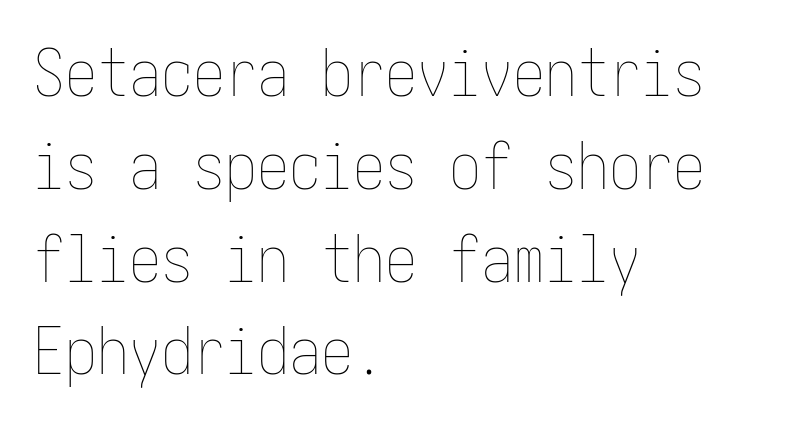
The image shows 64 px thin, condensed type, upright; set left-aligned, normal line spacing (1.45x), normal letter spacing, not underlined; low stroke contrast and a medium x-height.
